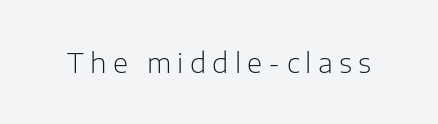
Q: Is the text bold? A: No.
Q: Is the text italic (slanted)? A: No, it is upright.
Q: Is the typeface a serif or a sans-serif typeface? A: Sans-serif.
Q: Is the text underlined? A: No.
Q: Is the spacing between letters normal or unusually wide? A: Unusually wide.
Q: Width (condensed, normal, or wide)? A: Normal.
Q: Stroke contrast? A: Low.
Q: x-height? A: Medium.
Q: Monospaced? A: No.
